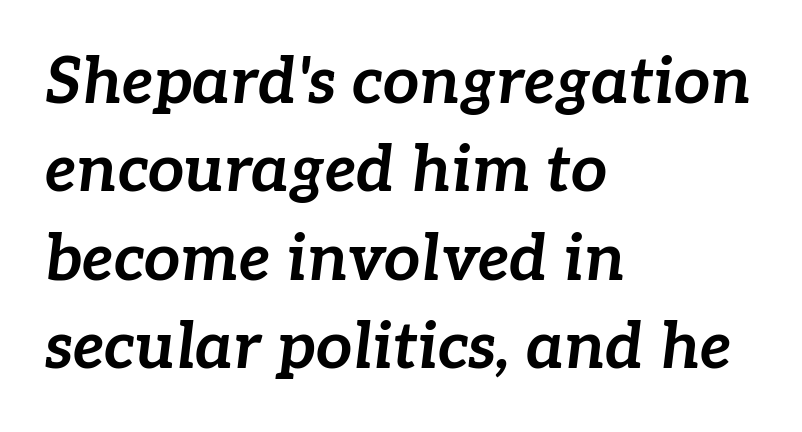
Q: Is the text bold? A: Yes.
Q: Is the text italic (slanted)? A: Yes, it leans right by about 7 degrees.
Q: Is the text underlined? A: No.
Q: How is the paragraph aligned? A: Left-aligned.
Q: Is the spacing between letters normal or unusually wide? A: Normal.
Q: Is the spacing between lines tight, normal or loose? A: Normal.
Q: Width (condensed, normal, or wide)? A: Normal.
Q: Stroke contrast? A: Low.
Q: x-height? A: Medium.
Q: Monospaced? A: No.
